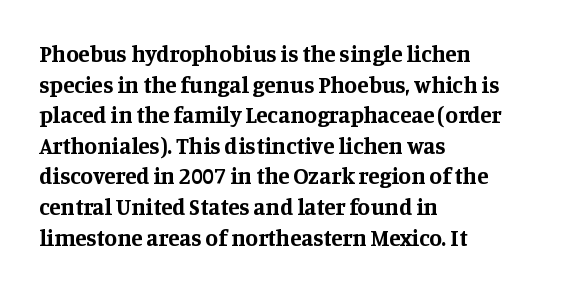
Q: Is the text bold? A: Yes.
Q: Is the text italic (slanted)? A: No, it is upright.
Q: Is the text underlined? A: No.
Q: How is the paragraph aligned? A: Left-aligned.
Q: Is the spacing between letters normal or unusually wide? A: Normal.
Q: Is the spacing between lines tight, normal or loose? A: Normal.
